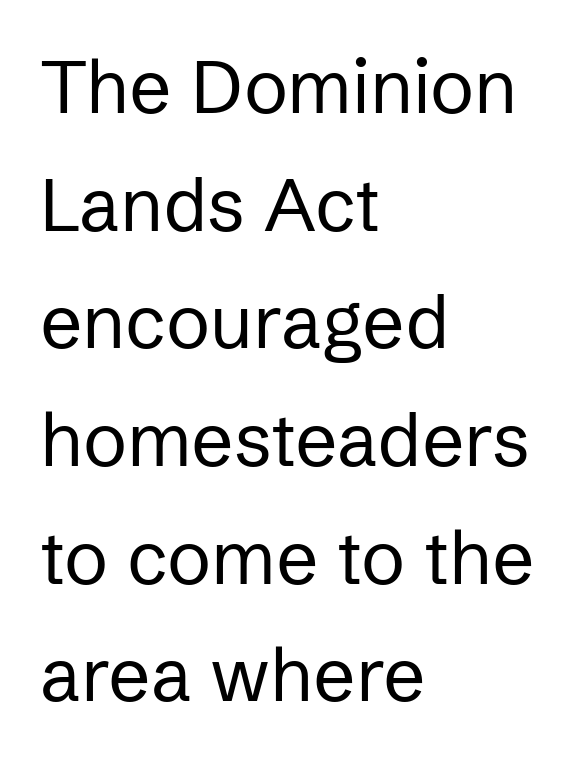
Q: Is the text bold? A: No.
Q: Is the text italic (slanted)? A: No, it is upright.
Q: Is the typeface a serif or a sans-serif typeface? A: Sans-serif.
Q: Is the text underlined? A: No.
Q: How is the paragraph aligned? A: Left-aligned.
Q: Is the spacing between letters normal or unusually wide? A: Normal.
Q: Is the spacing between lines tight, normal or loose? A: Normal.
Q: Width (condensed, normal, or wide)? A: Normal.
Q: Stroke contrast? A: Low.
Q: x-height? A: Medium.
Q: Monospaced? A: No.
